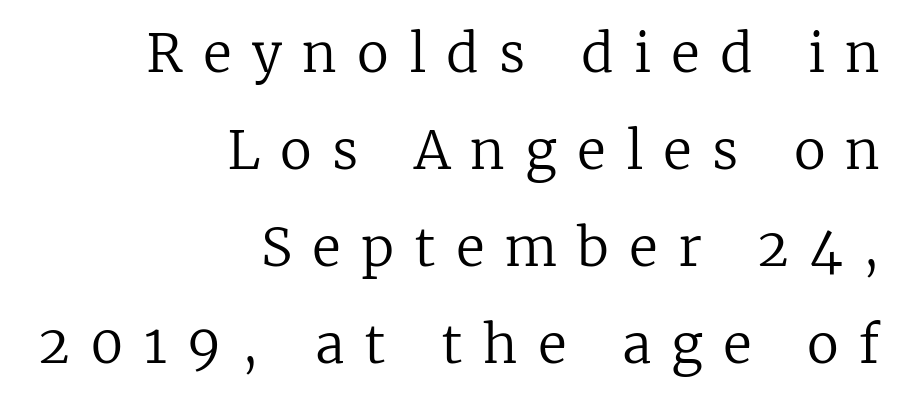
Classification — serif. Caption: multi-line text, flush right, ragged left. This sample uses an upright cut, with every glyph sitting square on the baseline. The specimen omits any rule beneath the text block's lines. No chunkiness to these letters — they're not bold.
